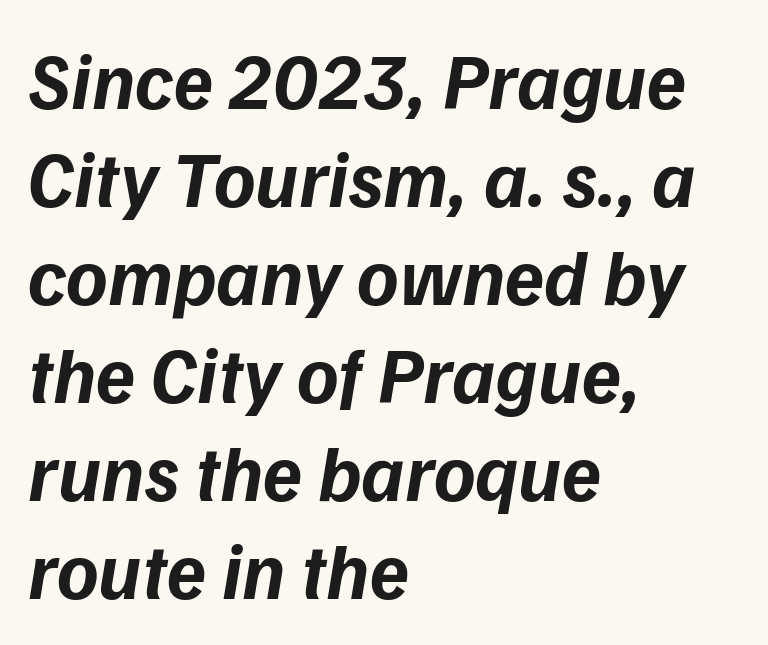
The image shows 79 px bold sans-serif type; set left-aligned, line spacing 1.24x, normal letter spacing, not underlined; low stroke contrast and a medium x-height.
